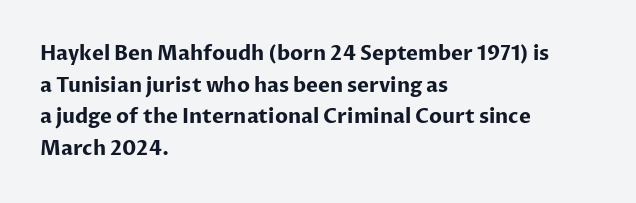
{"italic": "no", "bold": "yes", "underline": "no", "align": "left", "line_spacing": "normal", "line_spacing_ratio": 1.58, "letter_spacing": "normal", "letter_spacing_em": 0.0, "glyph_px": 20}
